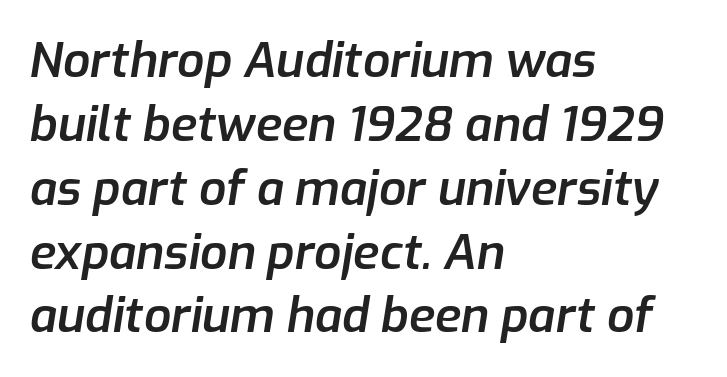
{"italic": "yes", "lean": "right", "slant_degrees": 9, "bold": "semi", "weight": "semibold", "width": "normal", "stroke_contrast": "low", "x_height": "medium", "monospaced": "no", "underline": "no", "align": "left", "line_spacing": "normal", "line_spacing_ratio": 1.33, "letter_spacing": "normal", "letter_spacing_em": 0.0, "glyph_px": 48}
